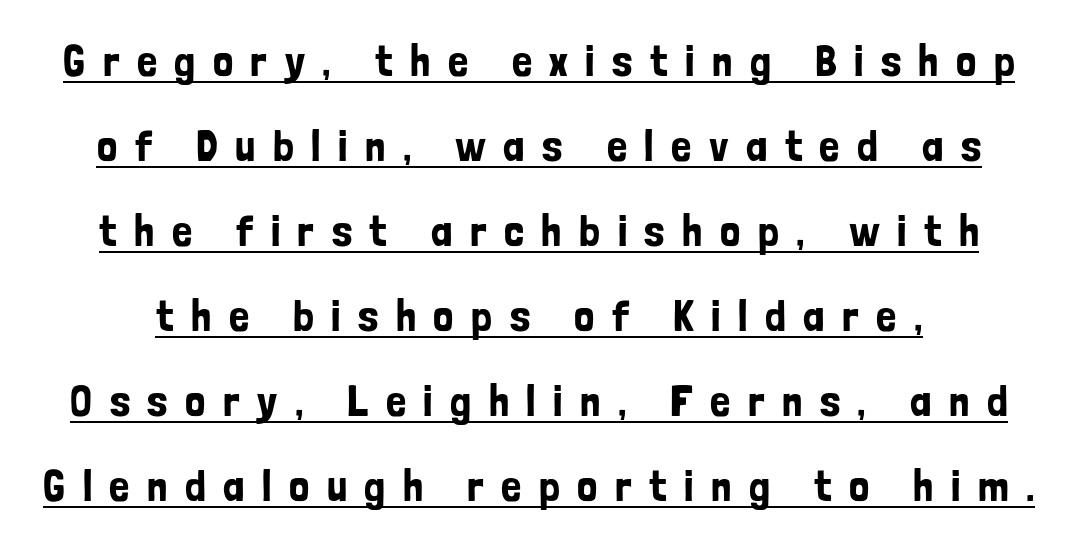
Q: Is the text italic (slanted)? A: No, it is upright.
Q: Is the typeface a serif or a sans-serif typeface? A: Sans-serif.
Q: Is the text underlined? A: Yes.
Q: Is the spacing between letters normal or unusually wide? A: Unusually wide.
Q: Width (condensed, normal, or wide)? A: Condensed.
Q: Stroke contrast? A: Low.
Q: x-height? A: Medium.
Q: Monospaced? A: No.
